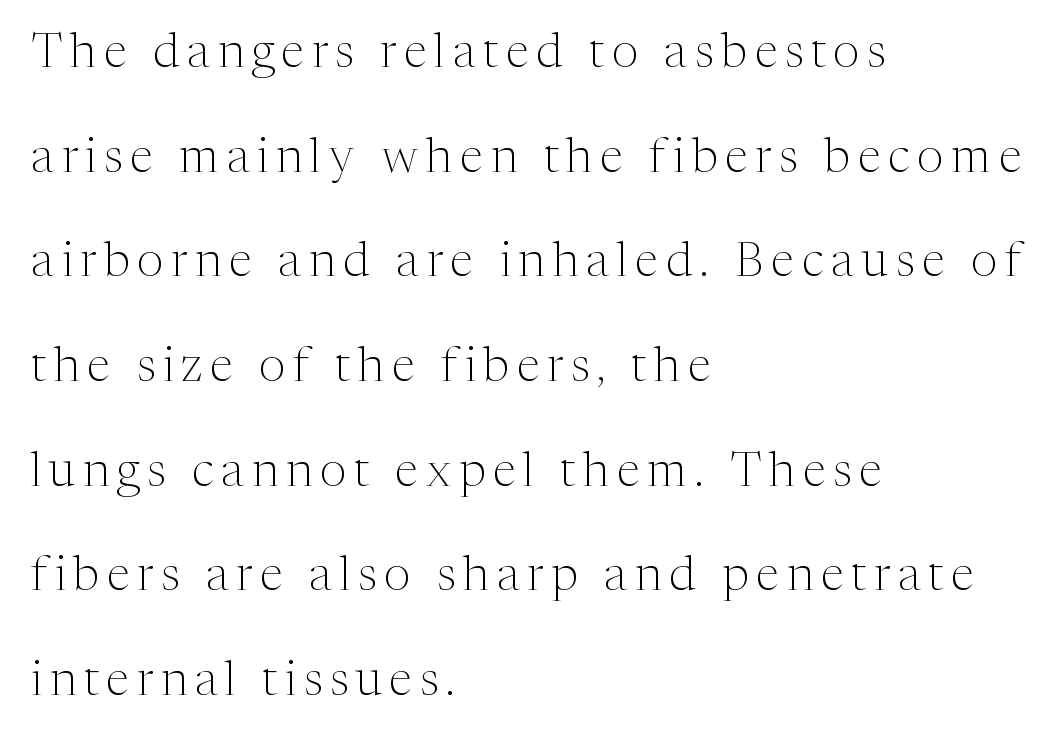
{"serif": "yes", "italic": "no", "bold": "no", "weight": "light", "width": "normal", "stroke_contrast": "medium", "x_height": "medium", "monospaced": "no", "underline": "no", "align": "left", "line_spacing": "loose", "line_spacing_ratio": 2.18, "glyph_px": 48}
